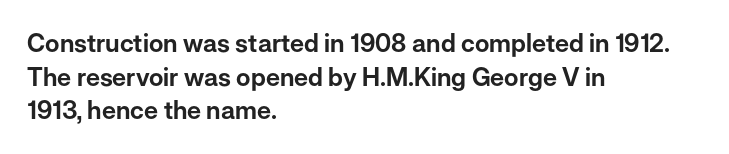
The image shows 25 px text type, upright; set left-aligned, normal line spacing (1.35x), normal letter spacing, not underlined.
